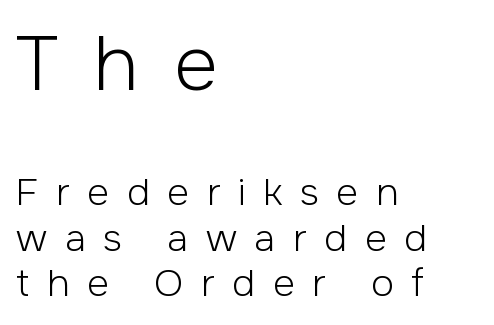
The image shows 76 px light sans-serif type, upright; set left-aligned, line spacing 1.2x, unusually wide letter spacing (+0.46 em), not underlined; the first (top) block is 2.0x larger; low stroke contrast and a medium x-height.
